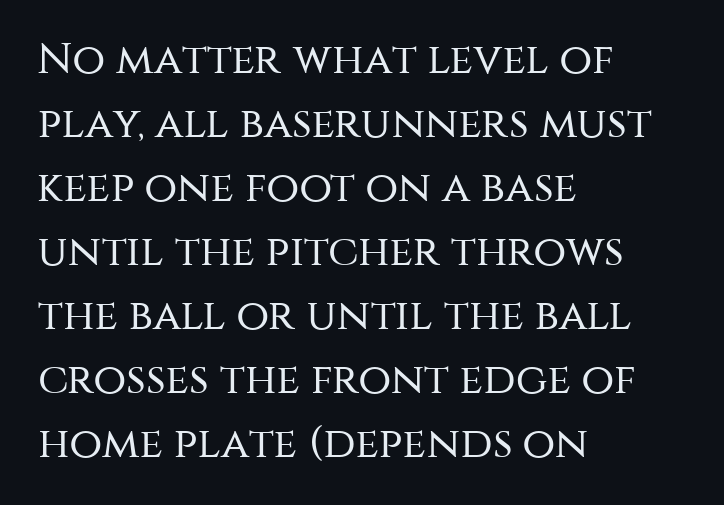
{"serif": "no", "italic": "no", "bold": "no", "weight": "regular", "width": "normal", "stroke_contrast": "medium", "x_height": "large", "monospaced": "no", "underline": "no", "align": "left", "line_spacing": "normal", "line_spacing_ratio": 1.49, "letter_spacing": "normal", "letter_spacing_em": 0.0, "glyph_px": 43}
